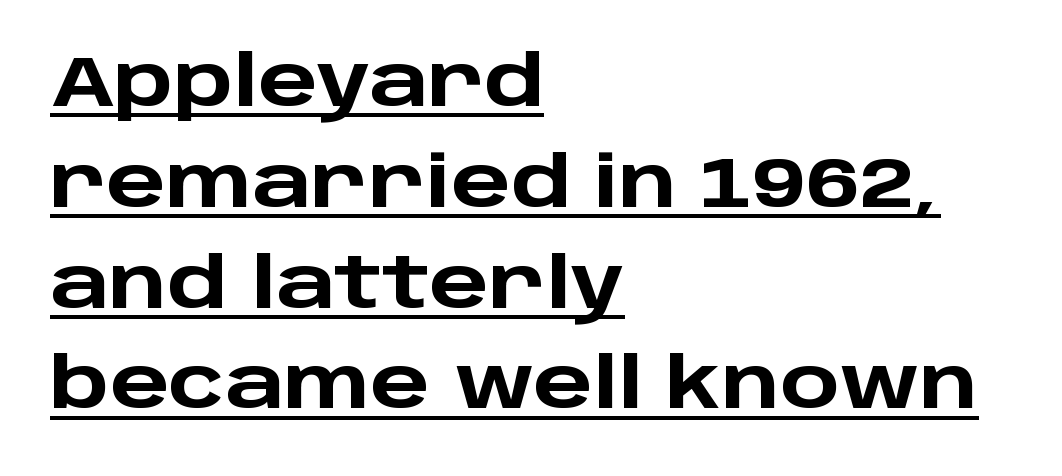
Q: Is the text bold? A: Yes.
Q: Is the text italic (slanted)? A: No, it is upright.
Q: Is the typeface a serif or a sans-serif typeface? A: Sans-serif.
Q: Is the text underlined? A: Yes.
Q: How is the paragraph aligned? A: Left-aligned.
Q: Is the spacing between letters normal or unusually wide? A: Normal.
Q: Is the spacing between lines tight, normal or loose? A: Normal.
Q: Width (condensed, normal, or wide)? A: Wide.
Q: Stroke contrast? A: Low.
Q: x-height? A: Large.
Q: Monospaced? A: No.
